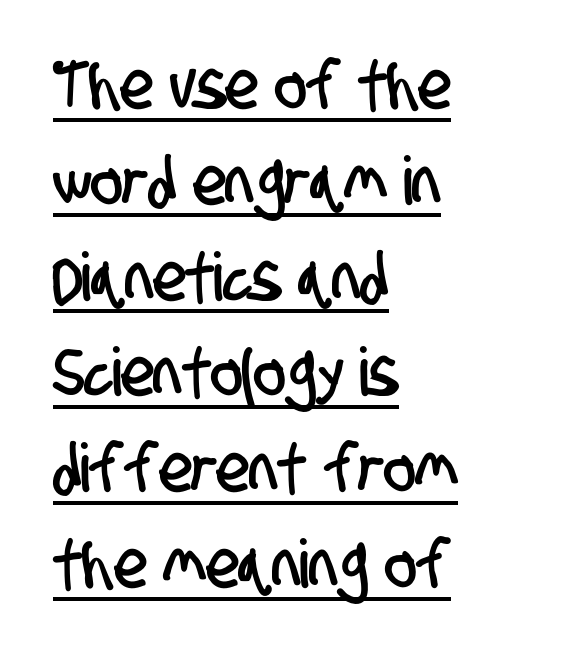
Underlining? Definitely there. A student would call this left alignment; a typographer would say flush left, rag right. The letters sit at their default tracking, neither squeezed nor spread. A typesetter would call this proportional, since set widths differ per character.
